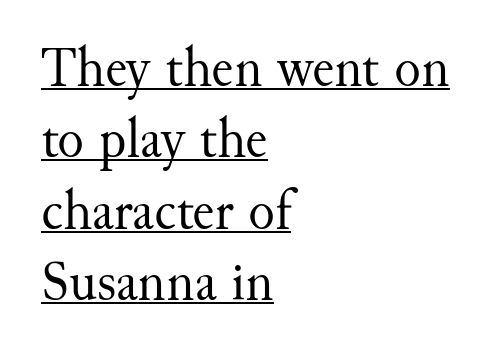
Q: Is the text bold? A: No.
Q: Is the text italic (slanted)? A: No, it is upright.
Q: Is the typeface a serif or a sans-serif typeface? A: Serif.
Q: Is the text underlined? A: Yes.
Q: How is the paragraph aligned? A: Left-aligned.
Q: Is the spacing between letters normal or unusually wide? A: Normal.
Q: Is the spacing between lines tight, normal or loose? A: Normal.
Q: Width (condensed, normal, or wide)? A: Normal.
Q: Stroke contrast? A: Medium.
Q: x-height? A: Small.
Q: Monospaced? A: No.
